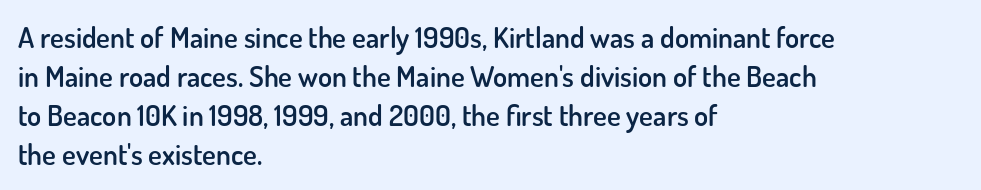
{"serif": "no", "italic": "no", "bold": "semi", "weight": "semibold", "width": "normal", "stroke_contrast": "low", "x_height": "small", "monospaced": "no", "underline": "no", "align": "left", "line_spacing": "normal", "line_spacing_ratio": 1.34, "letter_spacing": "normal", "letter_spacing_em": 0.0, "glyph_px": 29}
